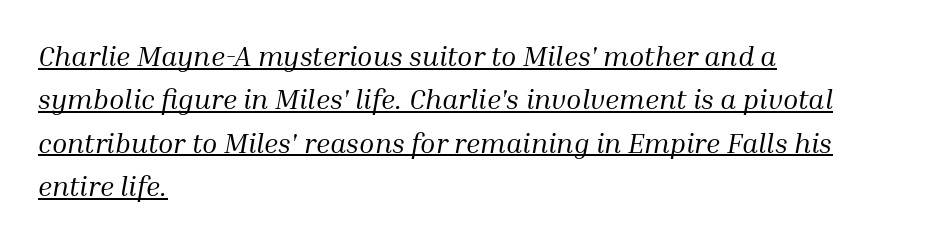
Note the varied advance widths — an 'i' is clearly narrower than an 'm'. Characters are canted at an angle relative to the baseline's perpendicular. Summary of vertical rhythm: regular, with standard interline spacing. Stroke mass is kept to a normal reading level or below.
